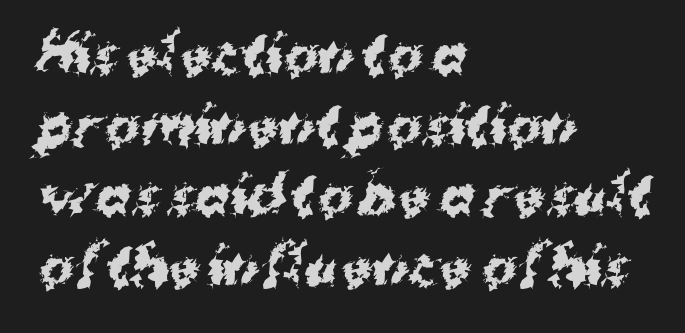
The image shows 52 px bold sans-serif type; set left-aligned, normal line spacing (1.36x), normal letter spacing, not underlined; medium stroke contrast and a medium x-height.
